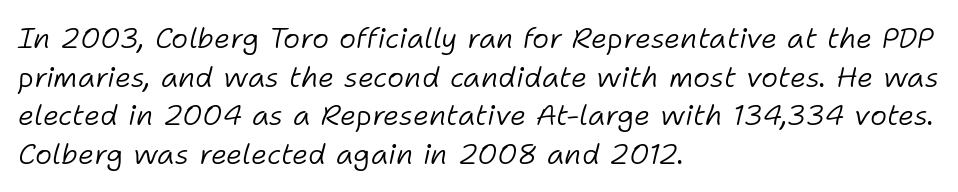
The image shows 29 px light type, italic (leaning right); set left-aligned, normal line spacing (1.33x), normal letter spacing, not underlined; low stroke contrast and a medium x-height.
